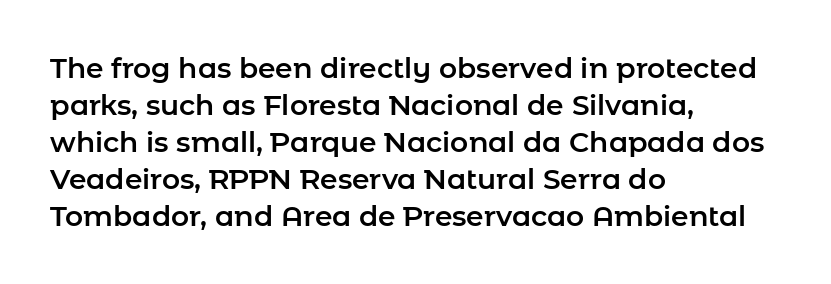
The image shows 28 px sans-serif type, upright; set left-aligned, normal line spacing (1.32x), normal letter spacing, not underlined; low stroke contrast and a medium x-height.
